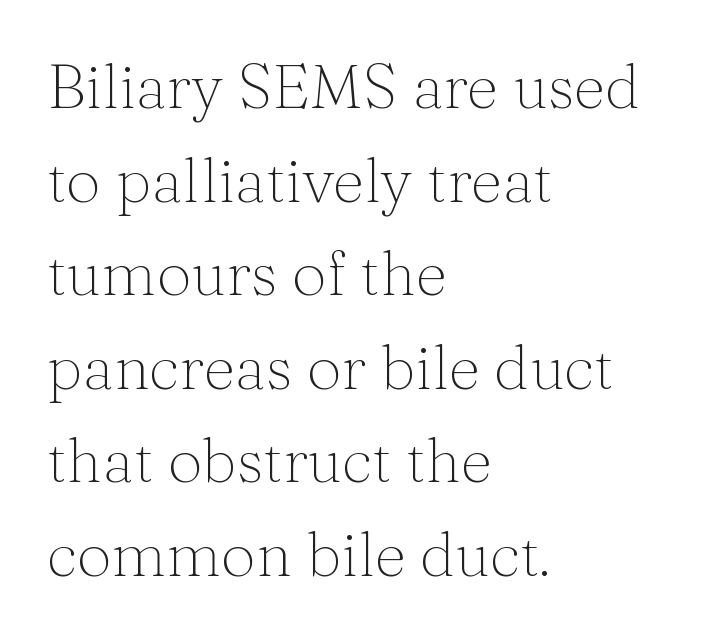
These lines are set flush left with a ragged right edge. It's the straight-up-and-down kind of type. No heavy texture on the line: the type isn't bold. To sum up the face: it has serifs. Beneath every word, the page is bare. Between one letter and the next there's only the usual sliver of space.
